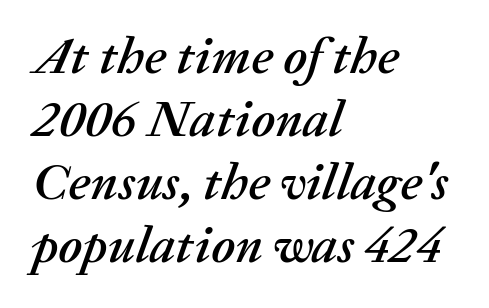
The face used here is proportionally spaced, like ordinary book or web type. Left-aligned paragraph, ragged on the right. This rendering leaves character spacing at its baseline value. Underline: absent. Is the type slanted? Yes — the strokes lean at a clear angle.
